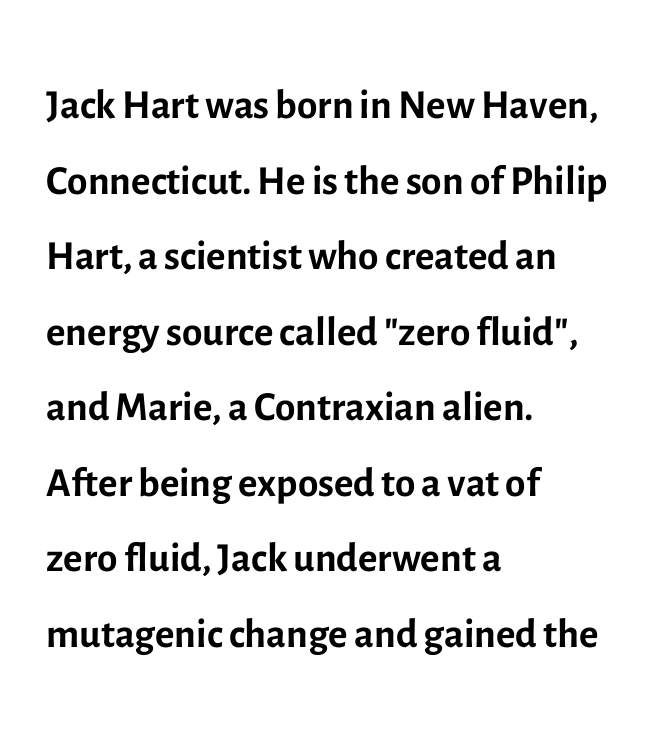
The image shows 59 px regular-weight sans-serif type, upright; set left-aligned, normal line spacing (1.28x), normal letter spacing, not underlined; a medium x-height.
